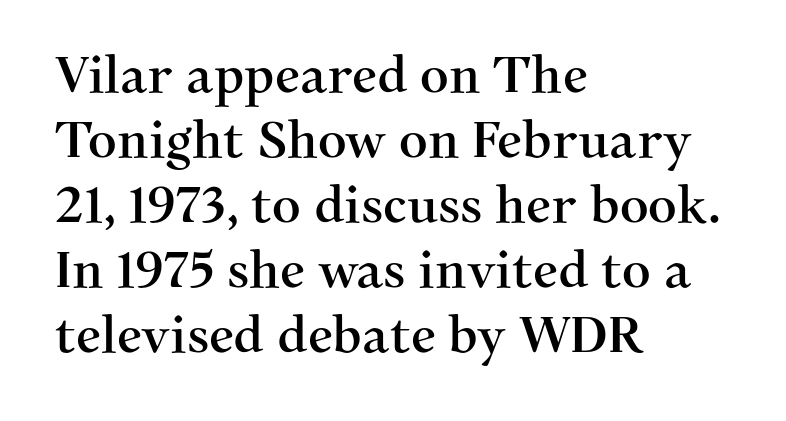
Q: Is the text italic (slanted)? A: No, it is upright.
Q: Is the typeface a serif or a sans-serif typeface? A: Serif.
Q: Is the text underlined? A: No.
Q: How is the paragraph aligned? A: Left-aligned.
Q: Is the spacing between letters normal or unusually wide? A: Normal.
Q: Is the spacing between lines tight, normal or loose? A: Normal.
Q: Width (condensed, normal, or wide)? A: Normal.
Q: Stroke contrast? A: Medium.
Q: x-height? A: Medium.
Q: Monospaced? A: No.
